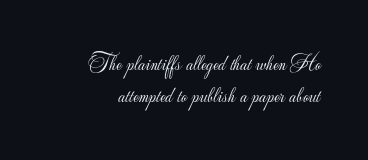
The image shows 22 px text type; set normal line spacing (1.47x), normal letter spacing, not underlined.
